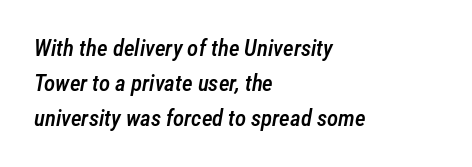
The image shows 23 px text type, italic (leaning right); set left-aligned, normal line spacing (1.53x), normal letter spacing, not underlined.
